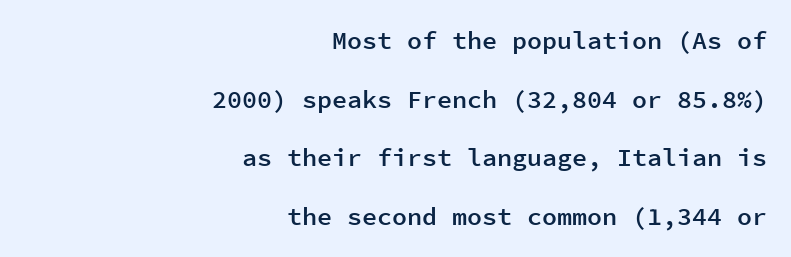
The image shows 25 px text type, upright; set right-aligned, loose line spacing (2.35x), normal letter spacing, not underlined.
